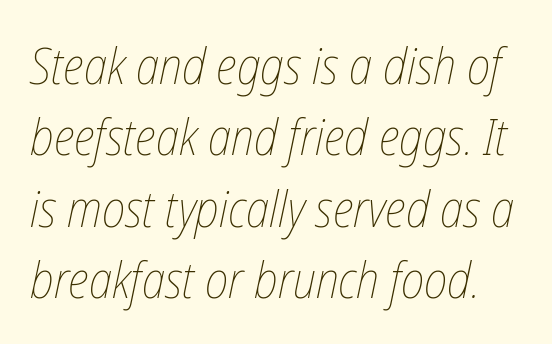
{"italic": "yes", "lean": "right", "slant_degrees": 12, "bold": "no", "weight": "thin", "width": "condensed", "stroke_contrast": "low", "x_height": "medium", "monospaced": "no", "underline": "no", "line_spacing": "normal", "line_spacing_ratio": 1.43, "letter_spacing": "normal", "letter_spacing_em": 0.0, "glyph_px": 50}
